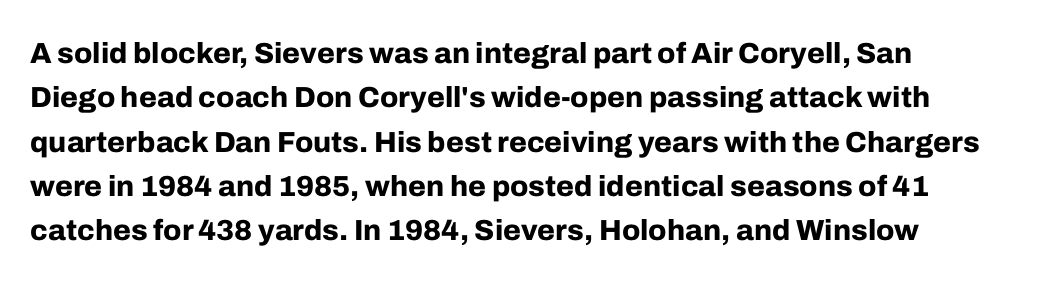
The passage shown is typed in a proportional face where columns would drift. Check where the strokes stop: nothing finishes them off — pure sans. Horizontal alignment here is leftward, the default for most running prose. Rule under the text: the space is simply empty. You'd pick this weight for a headline — it's a proper bold. Horizontal bands of white between lines are of average thickness.
